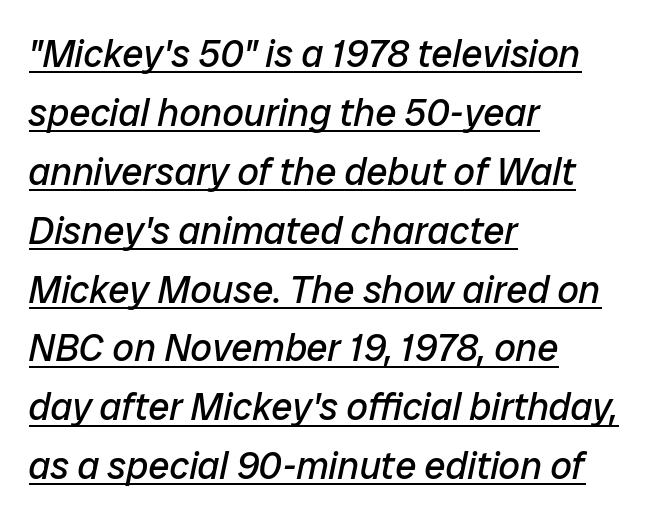
The image shows 38 px regular-weight type, italic (leaning right); set left-aligned, normal line spacing (1.55x), normal letter spacing, underlined; low stroke contrast and a medium x-height.
